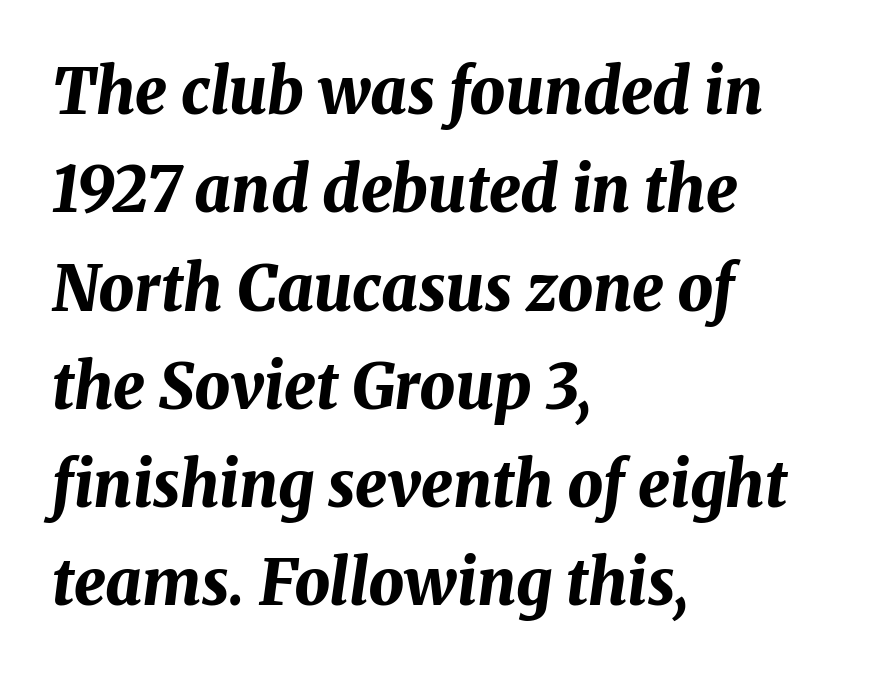
{"italic": "yes", "lean": "right", "slant_degrees": 8, "bold": "yes", "weight": "bold", "width": "normal", "stroke_contrast": "medium", "x_height": "medium", "monospaced": "no", "underline": "no", "align": "left", "line_spacing": "normal", "line_spacing_ratio": 1.56, "letter_spacing": "normal", "letter_spacing_em": 0.0, "glyph_px": 63}
